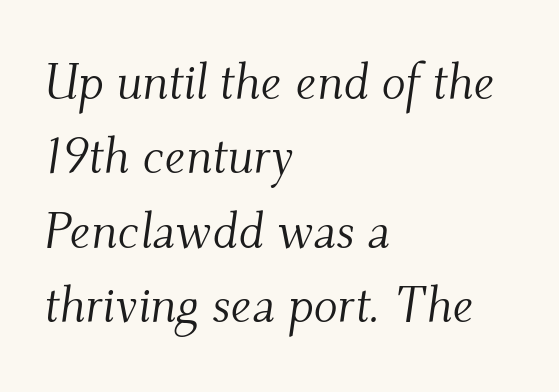
Q: Is the text bold? A: No.
Q: Is the text italic (slanted)? A: Yes, it leans right by about 9 degrees.
Q: Is the typeface a serif or a sans-serif typeface? A: Serif.
Q: Is the text underlined? A: No.
Q: How is the paragraph aligned? A: Left-aligned.
Q: Is the spacing between letters normal or unusually wide? A: Normal.
Q: Is the spacing between lines tight, normal or loose? A: Normal.
Q: Width (condensed, normal, or wide)? A: Normal.
Q: Stroke contrast? A: Medium.
Q: x-height? A: Small.
Q: Monospaced? A: No.
